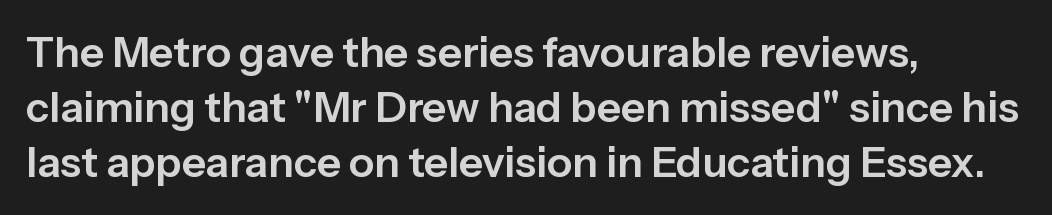
There is no visible air inserted between adjacent glyphs. Stroke terminals: plain, sans-serif. Vertically, the passage feels balanced, rows spaced as you'd expect. A typesetter would call this proportional, since set widths differ per character. The type sits square on the baseline with zero lean.
